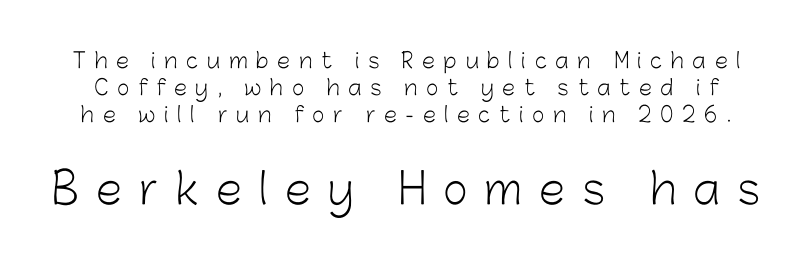
No italicization has been applied; the sample stays upright. The passage shown is typed in a proportional face where columns would drift. Caption: face not bold, strokes unweighted. Typesetter's note — lower block bumped up in size, upper block left smaller. The string is rendered with underlining switched off. You can tell from the bare stems that sans-serif type was used.
